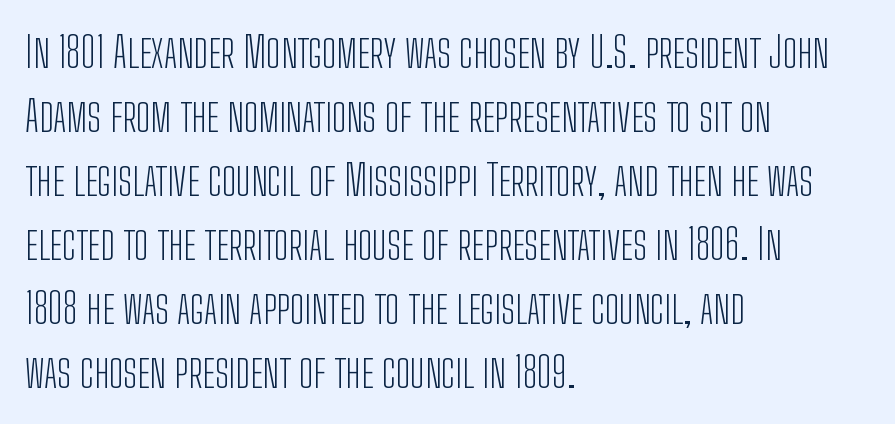
{"serif": "no", "italic": "no", "bold": "no", "weight": "light", "width": "condensed", "stroke_contrast": "low", "x_height": "medium", "monospaced": "no", "underline": "no", "align": "left", "line_spacing": "normal", "line_spacing_ratio": 1.49, "letter_spacing": "normal", "letter_spacing_em": 0.0, "glyph_px": 43}
